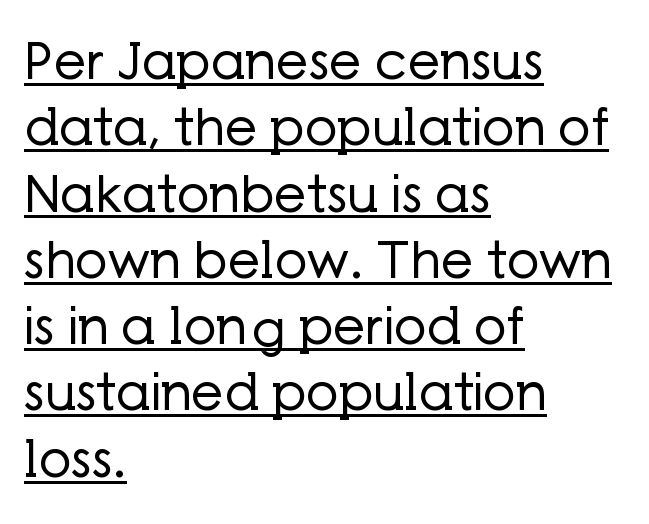
{"serif": "no", "italic": "no", "bold": "no", "weight": "regular", "width": "normal", "stroke_contrast": "low", "x_height": "medium", "monospaced": "no", "underline": "yes", "align": "left", "line_spacing": "normal", "line_spacing_ratio": 1.3, "letter_spacing": "normal", "letter_spacing_em": 0.0, "glyph_px": 51}
